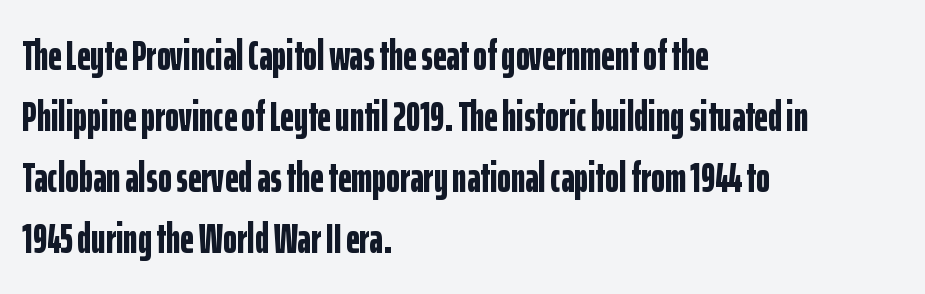
{"serif": "no", "italic": "no", "bold": "yes", "weight": "bold", "width": "condensed", "stroke_contrast": "low", "x_height": "medium", "monospaced": "no", "underline": "no", "align": "left", "line_spacing": "normal", "line_spacing_ratio": 1.45, "letter_spacing": "normal", "letter_spacing_em": 0.0, "glyph_px": 42}
